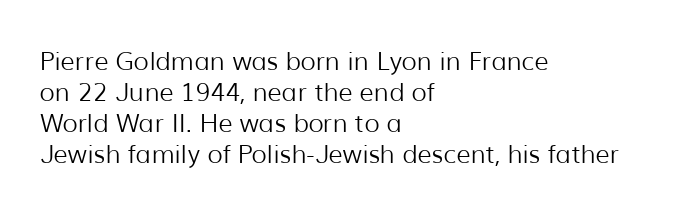
A light-to-regular cut is what we see here. Clear beneath every line of the passage. Vertical strokes here are truly vertical. The passage shown has conventional tracking throughout. Leftover space on each line is placed entirely after the last word.
